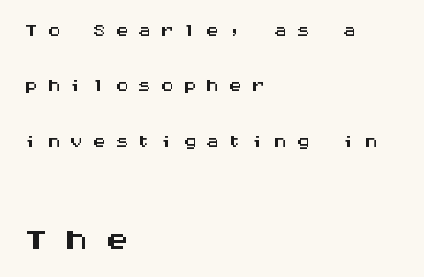
Q: Is the text italic (slanted)? A: No, it is upright.
Q: Is the typeface a serif or a sans-serif typeface? A: Sans-serif.
Q: Is the text underlined? A: No.
Q: How is the paragraph aligned? A: Left-aligned.
Q: Is the spacing between letters normal or unusually wide? A: Unusually wide.
Q: Is the spacing between lines tight, normal or loose? A: Loose.
Q: Which block of text is set in a larger size, the first (top) or the second (bottom)? A: The second (bottom) one.
Q: Width (condensed, normal, or wide)? A: Wide.
Q: Stroke contrast? A: Medium.
Q: x-height? A: Large.
Q: Monospaced? A: Yes.
